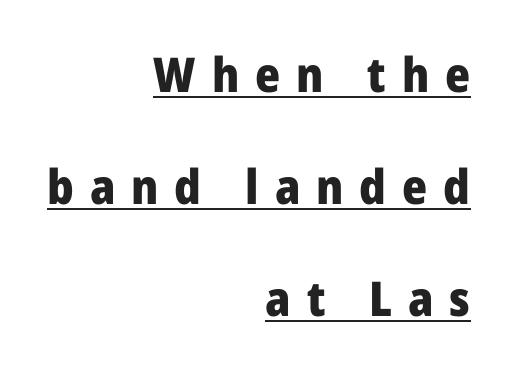
{"serif": "no", "italic": "no", "bold": "yes", "weight": "heavy", "width": "normal", "stroke_contrast": "low", "x_height": "medium", "monospaced": "no", "underline": "yes", "align": "right", "line_spacing": "loose", "line_spacing_ratio": 2.33, "letter_spacing": "wide", "letter_spacing_em": 0.33, "glyph_px": 48}
